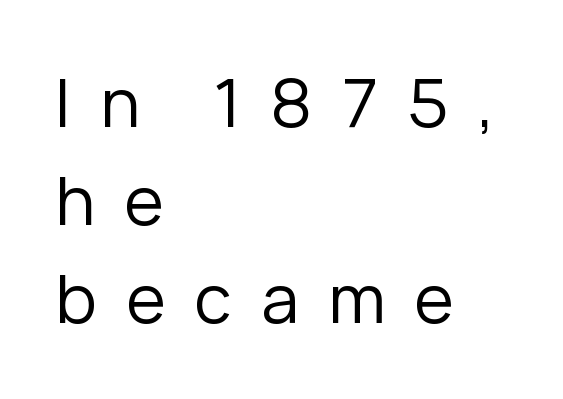
Weight: not bold — regular or lighter. Every character sits straight up, as roman type does. A typesetter would call this leading conventional body-copy spacing. Check where the strokes stop: nothing finishes them off — pure sans. What stands out about the letter spacing? Its width — letters are far apart. Nobody drew a line under any word here.
